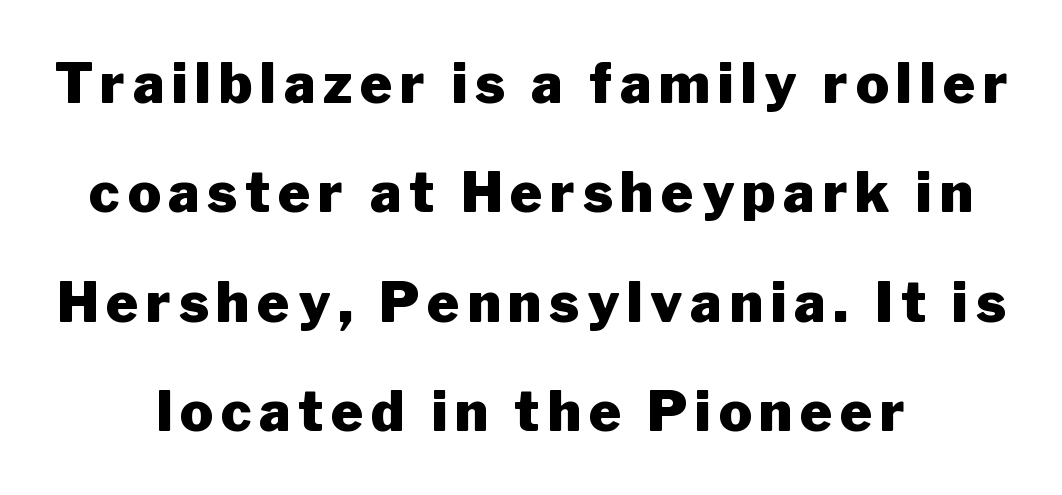
Q: Is the text bold? A: Yes.
Q: Is the text italic (slanted)? A: No, it is upright.
Q: Is the typeface a serif or a sans-serif typeface? A: Sans-serif.
Q: Is the text underlined? A: No.
Q: How is the paragraph aligned? A: Centered.
Q: Is the spacing between lines tight, normal or loose? A: Loose.
Q: Width (condensed, normal, or wide)? A: Normal.
Q: Stroke contrast? A: Low.
Q: x-height? A: Medium.
Q: Monospaced? A: No.
